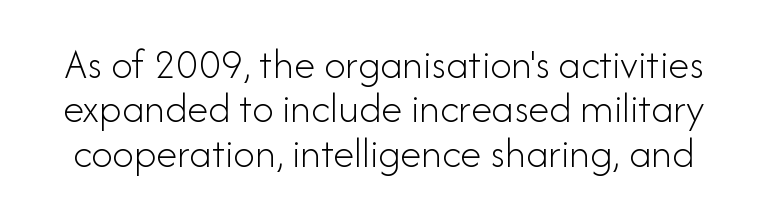
The image shows 43 px light sans-serif type, upright; set tight line spacing (1.03x), normal letter spacing, not underlined; low stroke contrast and a small x-height.
